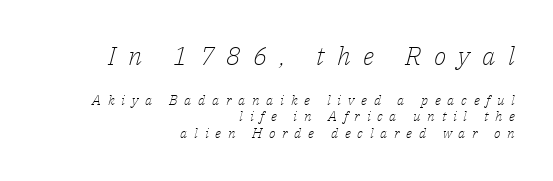
Stems here are at most as thick as an everyday book face. This sample uses an oblique cut, with every glyph tilted off the vertical. The gap between lines stays unmarked. The letters in the upper block stand taller than those in the block below. Which margin do the lines hug? The right one — the left edge is uneven.
